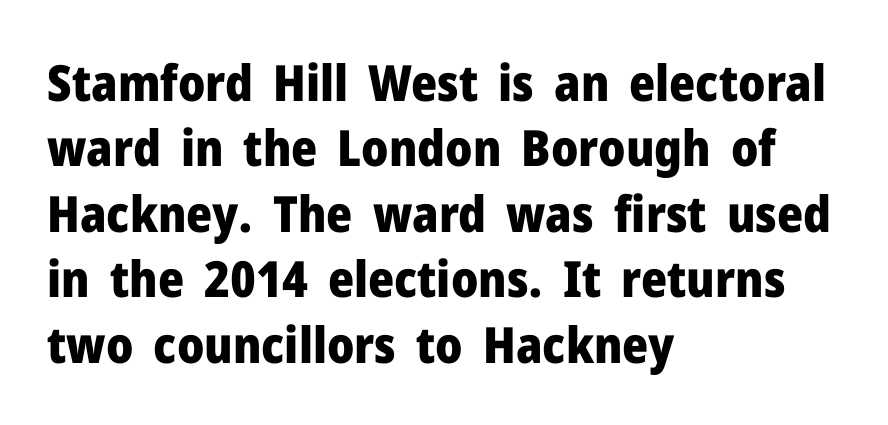
Tall strokes in this sample are plumb rather than angled. A typesetter would label this face a sans. Underline: absent. In terms of letterspacing, this is plain default setting.
